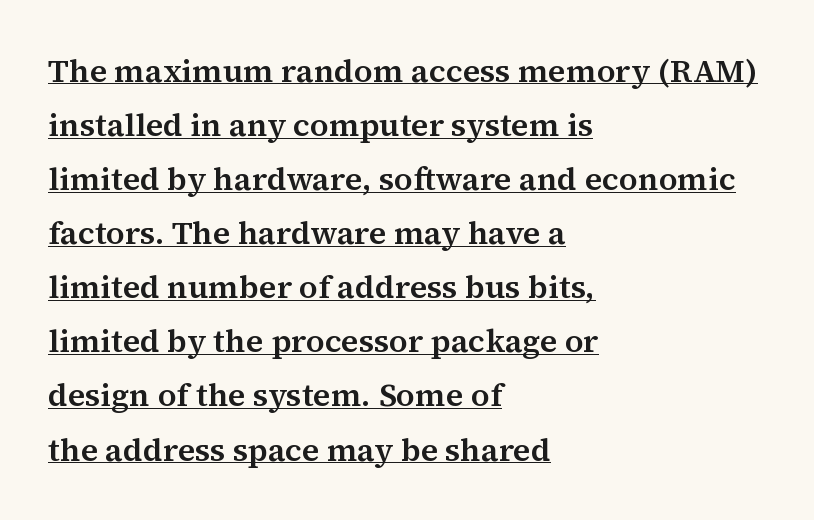
The image shows 32 px serif type, upright; set left-aligned, normal line spacing (1.69x), normal letter spacing, underlined; medium stroke contrast and a medium x-height.
